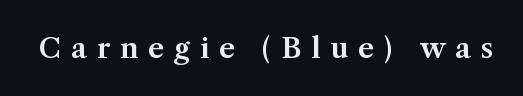
The image shows 28 px serif type, upright; set unusually wide letter spacing (+0.35 em), not underlined; medium stroke contrast and a medium x-height.
